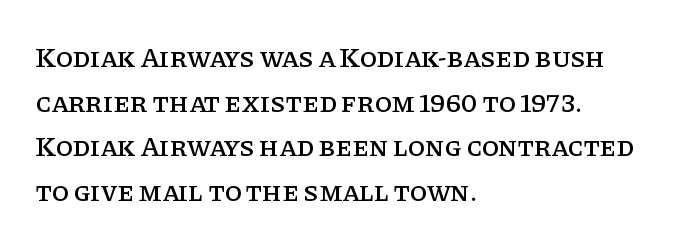
Q: Is the text italic (slanted)? A: No, it is upright.
Q: Is the typeface a serif or a sans-serif typeface? A: Serif.
Q: Is the text underlined? A: No.
Q: How is the paragraph aligned? A: Left-aligned.
Q: Is the spacing between letters normal or unusually wide? A: Normal.
Q: Is the spacing between lines tight, normal or loose? A: Normal.
Q: Width (condensed, normal, or wide)? A: Normal.
Q: Stroke contrast? A: Low.
Q: x-height? A: Large.
Q: Monospaced? A: No.
